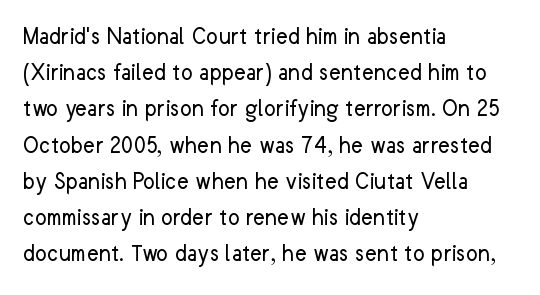
{"italic": "no", "bold": "no", "underline": "no", "align": "left", "line_spacing": "normal", "line_spacing_ratio": 1.45, "letter_spacing": "normal", "letter_spacing_em": 0.0, "glyph_px": 25}
